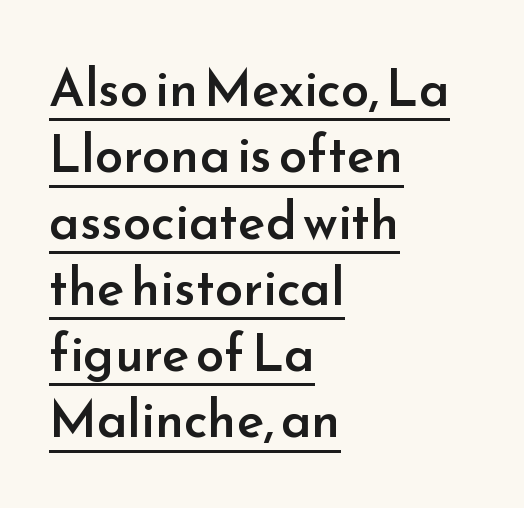
Q: Is the text bold? A: Semi-bold.
Q: Is the text italic (slanted)? A: No, it is upright.
Q: Is the typeface a serif or a sans-serif typeface? A: Sans-serif.
Q: Is the text underlined? A: Yes.
Q: How is the paragraph aligned? A: Left-aligned.
Q: Is the spacing between letters normal or unusually wide? A: Normal.
Q: Is the spacing between lines tight, normal or loose? A: Normal.
Q: Width (condensed, normal, or wide)? A: Normal.
Q: Stroke contrast? A: Low.
Q: x-height? A: Small.
Q: Monospaced? A: No.
